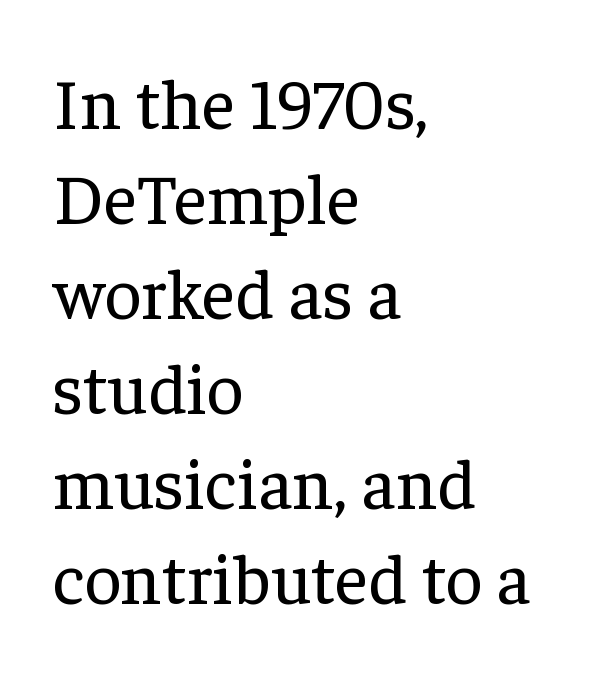
The image shows 72 px regular-weight serif type, upright; set left-aligned, normal line spacing (1.32x), normal letter spacing, not underlined; low stroke contrast and a medium x-height.
